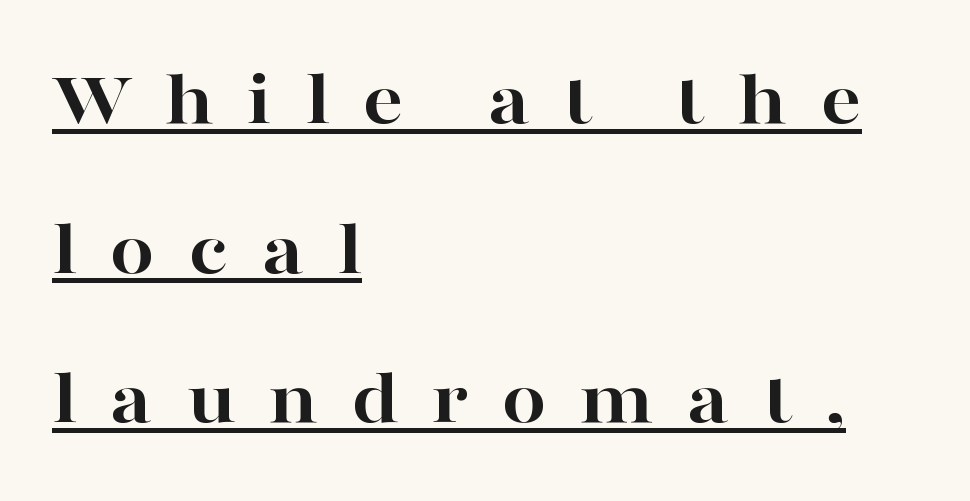
{"serif": "yes", "italic": "no", "bold": "yes", "weight": "bold", "width": "wide", "stroke_contrast": "high", "x_height": "medium", "monospaced": "no", "underline": "yes", "align": "left", "line_spacing_ratio": 1.87, "letter_spacing": "wide", "letter_spacing_em": 0.41, "glyph_px": 80}
